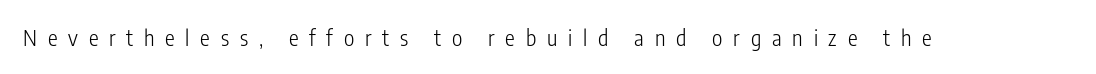
The image shows 22 px text type, upright; set unusually wide letter spacing (+0.49 em), not underlined.
